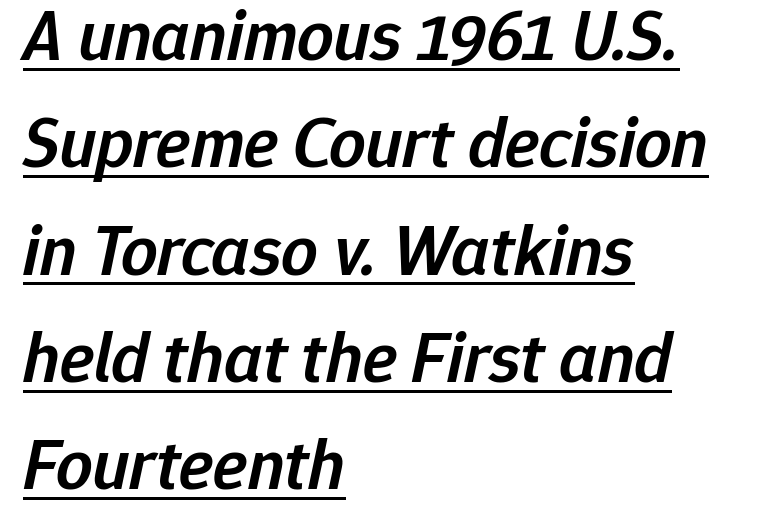
The typesetter has applied underlining to the passage shown. The face used here is proportionally spaced, like ordinary book or web type. Characters follow at the spacing the type designer built in. Typesetter's note: demi weight, one step under bold. Does the lettering tilt? It does — this is italic.
